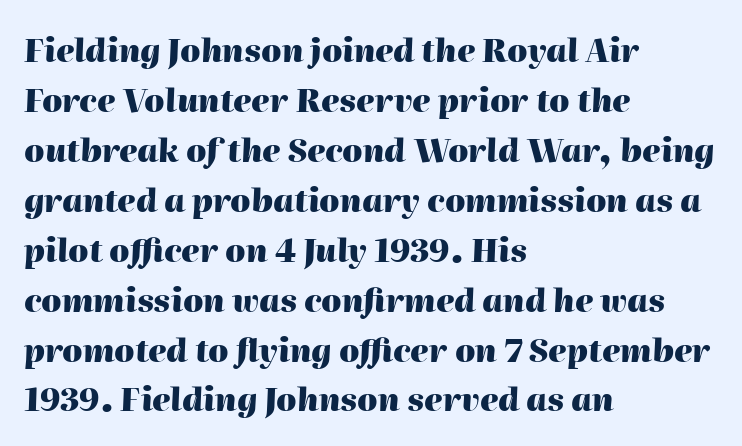
Nothing unusual about the tracking: characters are spaced as the font intends. Just letters on the line, the space beneath them empty. The face used here has the dense, thick strokes of a bold. Each letter keeps its own natural width here, so spacing adapts to shape.
